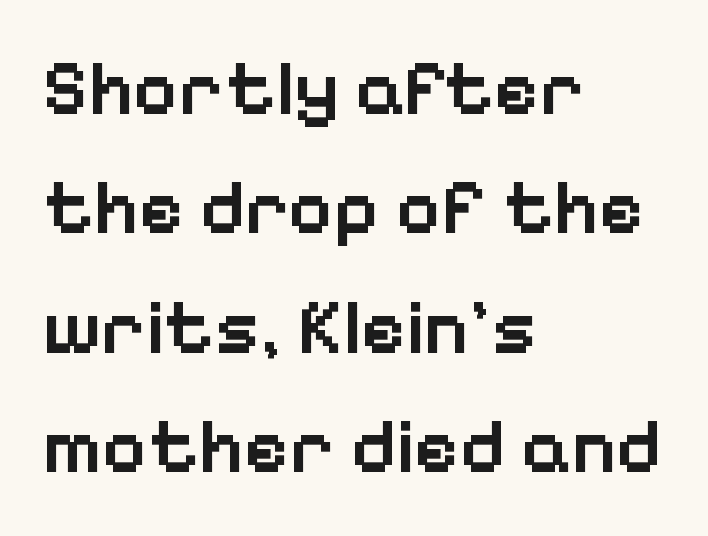
The passage shown is typeset with a sans-serif family. The words here are not underlined. The lines in this sample share a left origin and differ only in where they stop. Do the characters align in a grid? No, the font is proportional. You could call the tracking neutral — neither tight nor loose.
